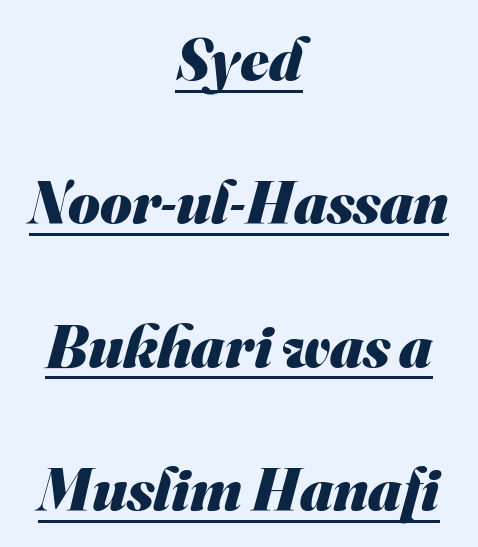
{"serif": "no", "bold": "yes", "weight": "heavy", "width": "normal", "stroke_contrast": "medium", "x_height": "small", "monospaced": "no", "underline": "yes", "align": "center", "line_spacing": "loose", "line_spacing_ratio": 2.35, "letter_spacing": "normal", "letter_spacing_em": 0.0, "glyph_px": 61}
